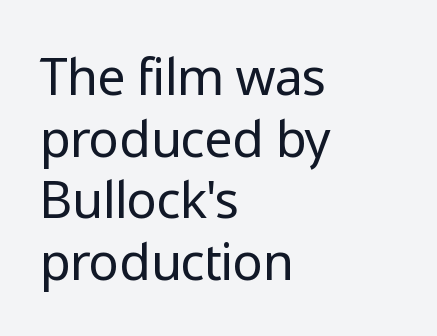
Q: Is the text bold? A: No.
Q: Is the text italic (slanted)? A: No, it is upright.
Q: Is the typeface a serif or a sans-serif typeface? A: Sans-serif.
Q: Is the text underlined? A: No.
Q: How is the paragraph aligned? A: Left-aligned.
Q: Is the spacing between letters normal or unusually wide? A: Normal.
Q: Width (condensed, normal, or wide)? A: Normal.
Q: Stroke contrast? A: Low.
Q: x-height? A: Medium.
Q: Monospaced? A: No.
